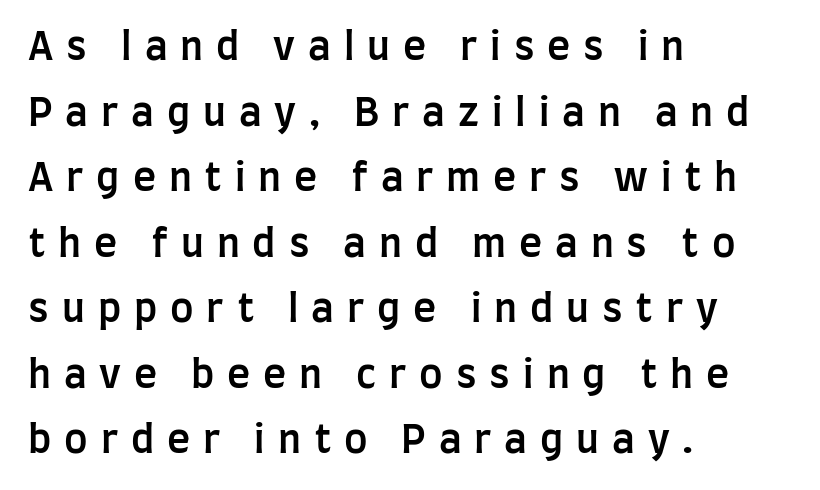
{"serif": "no", "italic": "no", "bold": "semi", "weight": "semibold", "width": "condensed", "stroke_contrast": "low", "x_height": "large", "monospaced": "no", "underline": "no", "align": "left", "line_spacing": "normal", "line_spacing_ratio": 1.68, "letter_spacing": "wide", "letter_spacing_em": 0.33, "glyph_px": 39}
